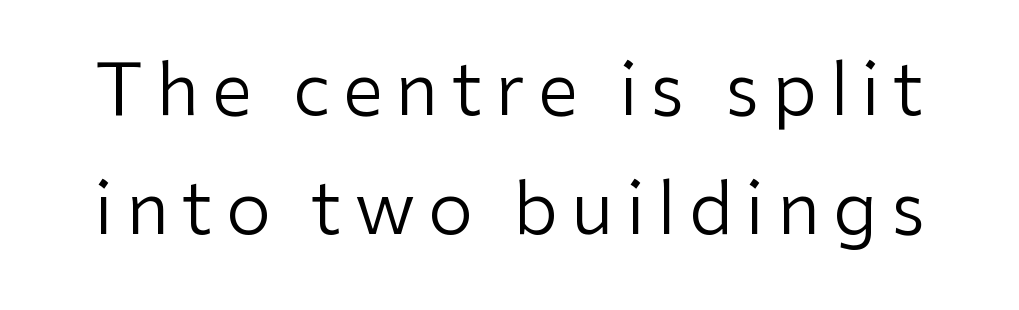
Stems and bowls with no extra thickness — not bold. Regarding serifs, this sample does without them. Tall strokes in this sample are plumb rather than angled. Type without underlining.
